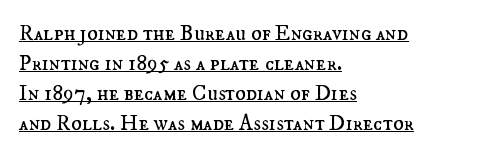
{"italic": "no", "bold": "no", "underline": "yes", "align": "left", "line_spacing": "normal", "line_spacing_ratio": 1.37, "letter_spacing": "normal", "letter_spacing_em": 0.0, "glyph_px": 22}
